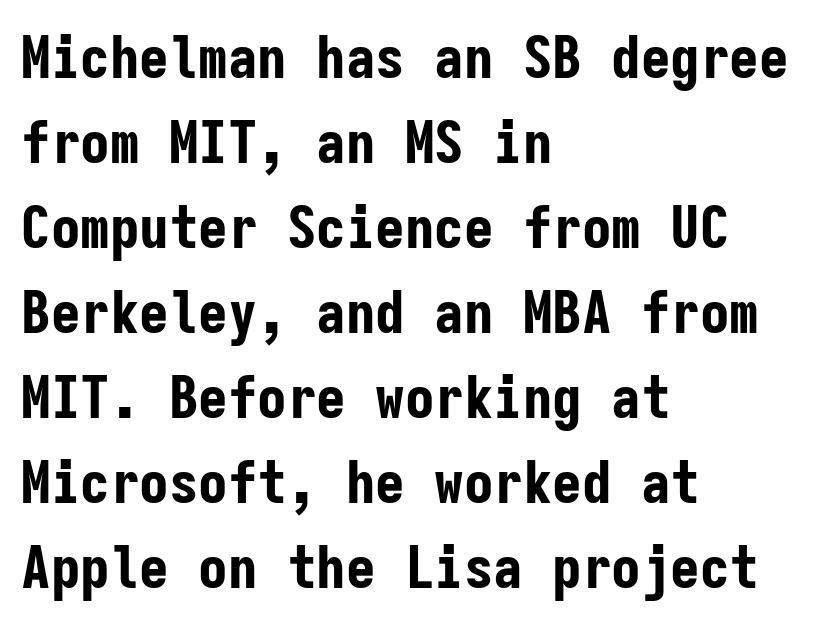
{"serif": "no", "italic": "no", "bold": "yes", "weight": "bold", "width": "condensed", "stroke_contrast": "low", "x_height": "medium", "monospaced": "yes", "underline": "no", "align": "left", "line_spacing": "normal", "line_spacing_ratio": 1.44, "letter_spacing": "normal", "letter_spacing_em": 0.0, "glyph_px": 59}
